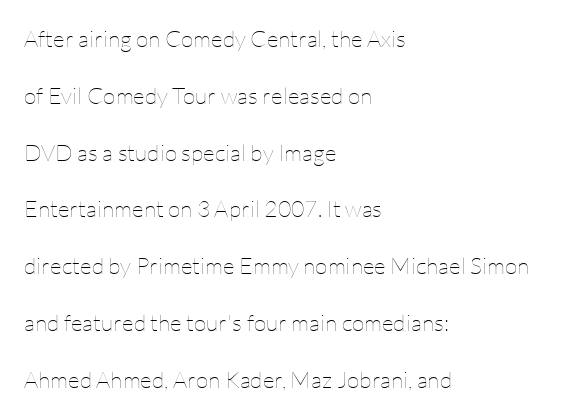
The lettering stays uniformly vertical, giving the passage a roman look. Notice how the passage keeps a crisp vertical edge on the left only. No extra ink here — the face is not bold. Observe the ordinary spacing: letters are neighbours, not strangers. The block of text is sparse from top to bottom, with ample space between rows.
